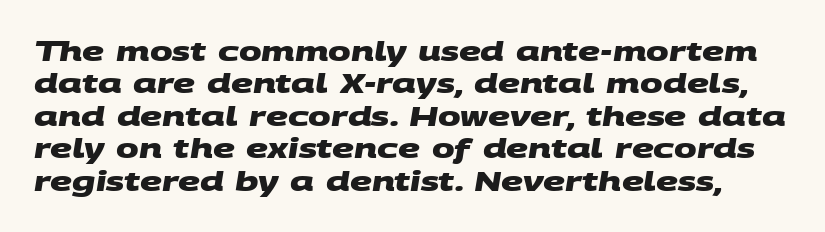
The image shows 27 px bold type; set line spacing 1.2x, normal letter spacing, not underlined.
